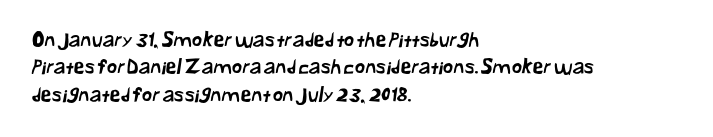
Students, note that the glyphs here touch the page at normal intervals. The space between consecutive lines is moderate. Horizontal alignment here is leftward, the default for most running prose. The area under the type is left untouched.
